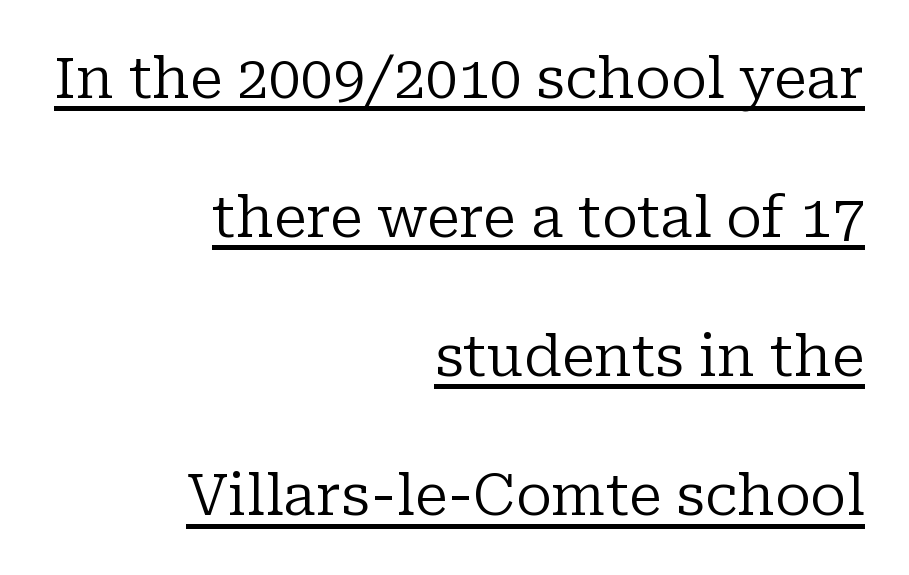
Q: Is the text bold? A: No.
Q: Is the text italic (slanted)? A: No, it is upright.
Q: Is the typeface a serif or a sans-serif typeface? A: Serif.
Q: Is the text underlined? A: Yes.
Q: How is the paragraph aligned? A: Right-aligned.
Q: Is the spacing between letters normal or unusually wide? A: Normal.
Q: Is the spacing between lines tight, normal or loose? A: Loose.
Q: Width (condensed, normal, or wide)? A: Normal.
Q: Stroke contrast? A: Low.
Q: x-height? A: Medium.
Q: Monospaced? A: No.
